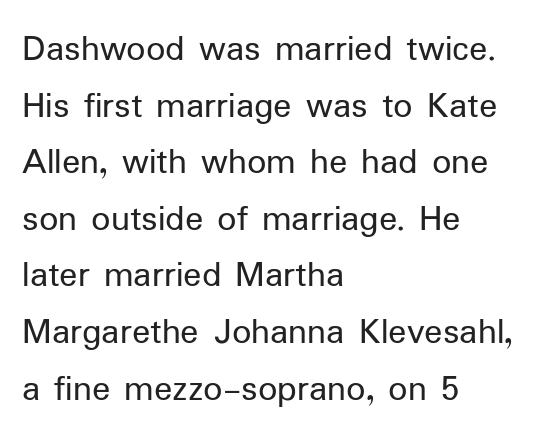
The image shows 38 px regular-weight sans-serif type, upright; set left-aligned, normal line spacing (1.49x), normal letter spacing, not underlined; low stroke contrast and a medium x-height.
